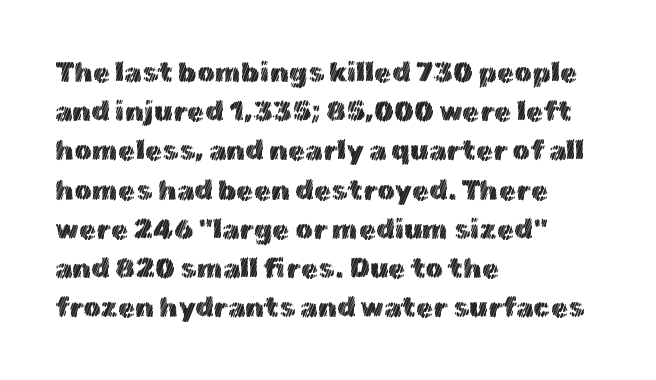
{"italic": "no", "width": "normal", "x_height": "medium", "monospaced": "no", "underline": "no", "align": "left", "line_spacing": "normal", "line_spacing_ratio": 1.4, "letter_spacing": "normal", "letter_spacing_em": 0.0, "glyph_px": 28}
